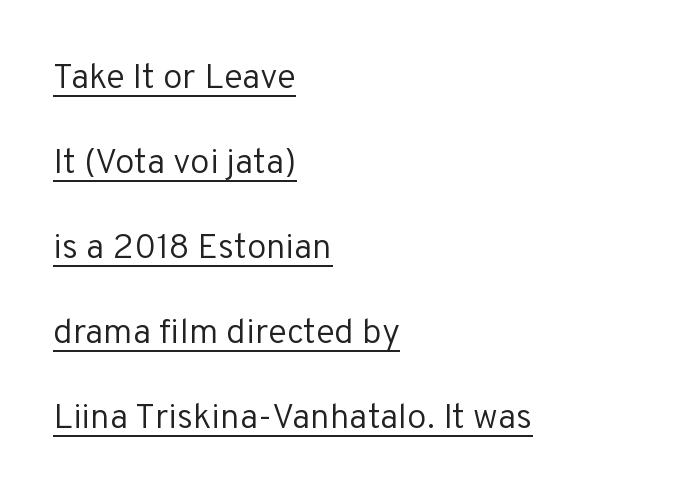
Widely set lines give the paragraph a tall, airy silhouette. These lines are set flush left with a ragged right edge. What stands out about the letter spacing? Nothing — it is the standard amount. Bold? No — there's no thickening of the strokes. Posture: straight, roman, zero tilt.
